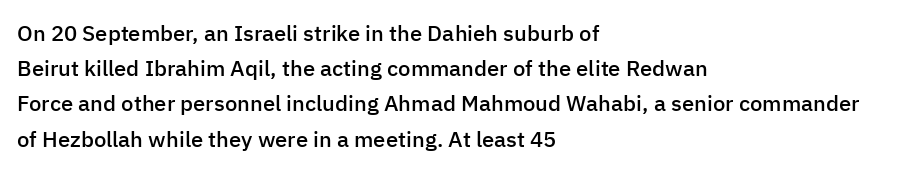
The ragged edge is on the right, which tells us the setting is flush left. If you measured baseline to baseline, you'd find a middling distance. Underlining? Definitely not there. The letters are semibold — heavier than regular but short of a full bold. Style check: upright. Inter-character spacing is left at the font's built-in metrics.
